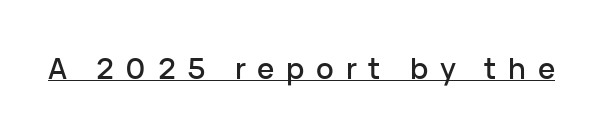
Q: Is the text italic (slanted)? A: No, it is upright.
Q: Is the typeface a serif or a sans-serif typeface? A: Sans-serif.
Q: Is the text underlined? A: Yes.
Q: Is the spacing between letters normal or unusually wide? A: Unusually wide.
Q: Width (condensed, normal, or wide)? A: Normal.
Q: Stroke contrast? A: Low.
Q: x-height? A: Medium.
Q: Monospaced? A: No.
